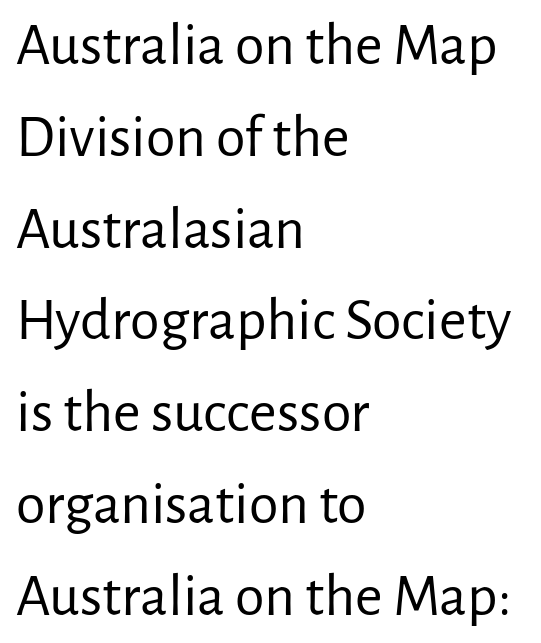
The face used here is proportionally spaced, like ordinary book or web type. Any mark beneath the type? The region is blank. Style check: upright. Unbolded letterforms with no extra heft.
